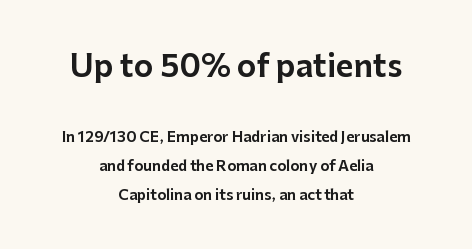
Q: Is the text italic (slanted)? A: No, it is upright.
Q: Is the typeface a serif or a sans-serif typeface? A: Sans-serif.
Q: Is the text underlined? A: No.
Q: How is the paragraph aligned? A: Centered.
Q: Is the spacing between letters normal or unusually wide? A: Normal.
Q: Is the spacing between lines tight, normal or loose? A: Loose.
Q: Which block of text is set in a larger size, the first (top) or the second (bottom)? A: The first (top) one.
Q: Width (condensed, normal, or wide)? A: Normal.
Q: Stroke contrast? A: Low.
Q: x-height? A: Medium.
Q: Monospaced? A: No.
